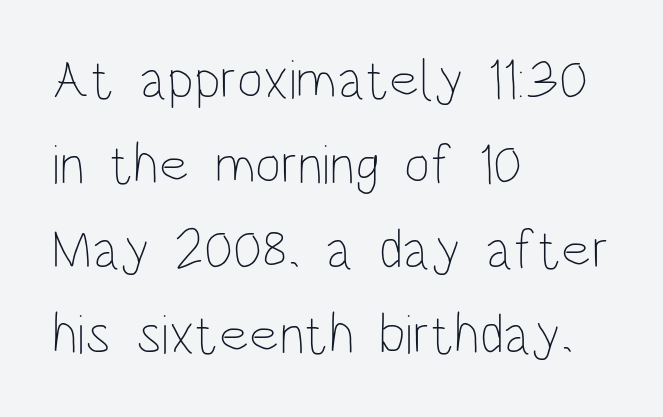
The image shows 56 px thin, condensed type, upright; set left-aligned, normal line spacing (1.52x), normal letter spacing, not underlined; low stroke contrast and a large x-height.
